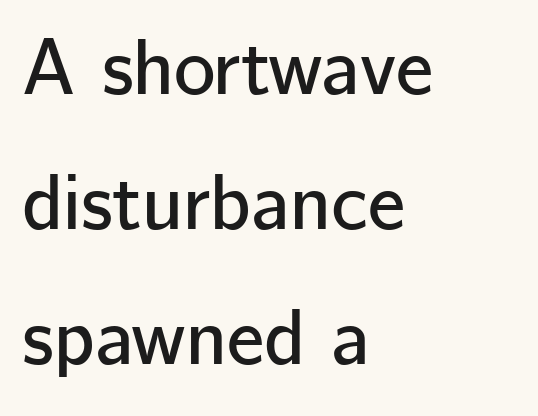
{"serif": "no", "italic": "no", "width": "normal", "stroke_contrast": "low", "x_height": "medium", "monospaced": "no", "underline": "no", "align": "left", "line_spacing_ratio": 1.71, "letter_spacing": "normal", "letter_spacing_em": 0.0, "glyph_px": 79}
